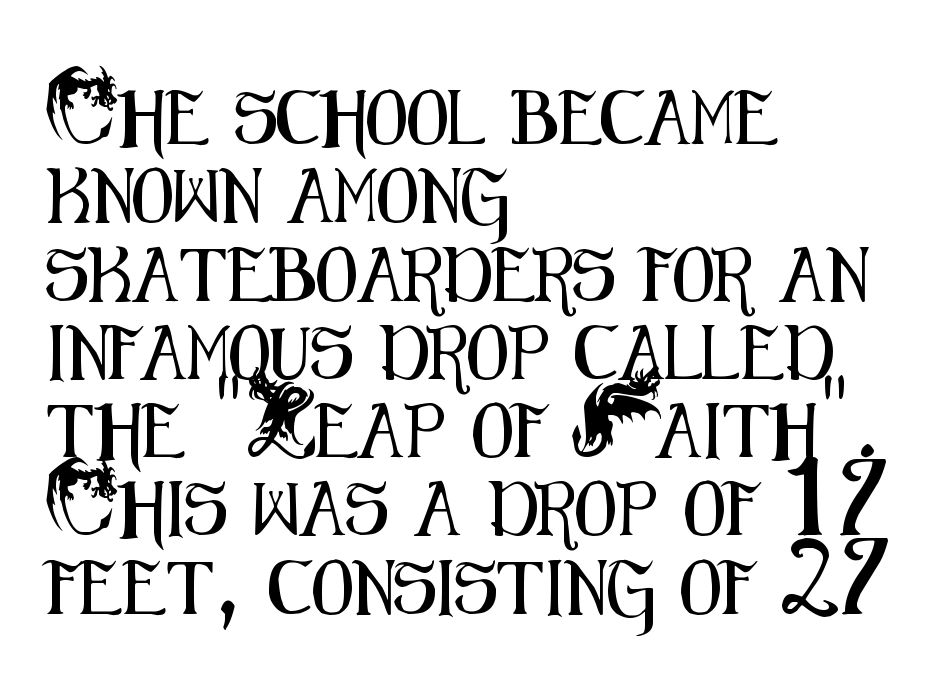
Notice how the passage keeps a crisp vertical edge on the left only. The lettering holds an erect, upright posture throughout. The space beneath each line is pristine and unruled. Tracking here is standard; glyphs follow each other at the usual distance. A normal amount of white space separates one row of letters from the next. A typesetter would label this face a sans.
